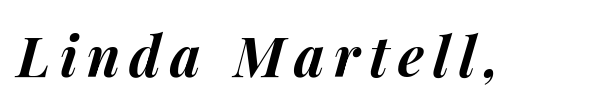
The image shows 55 px bold type, italic (leaning right); set not underlined; medium stroke contrast and a medium x-height.
